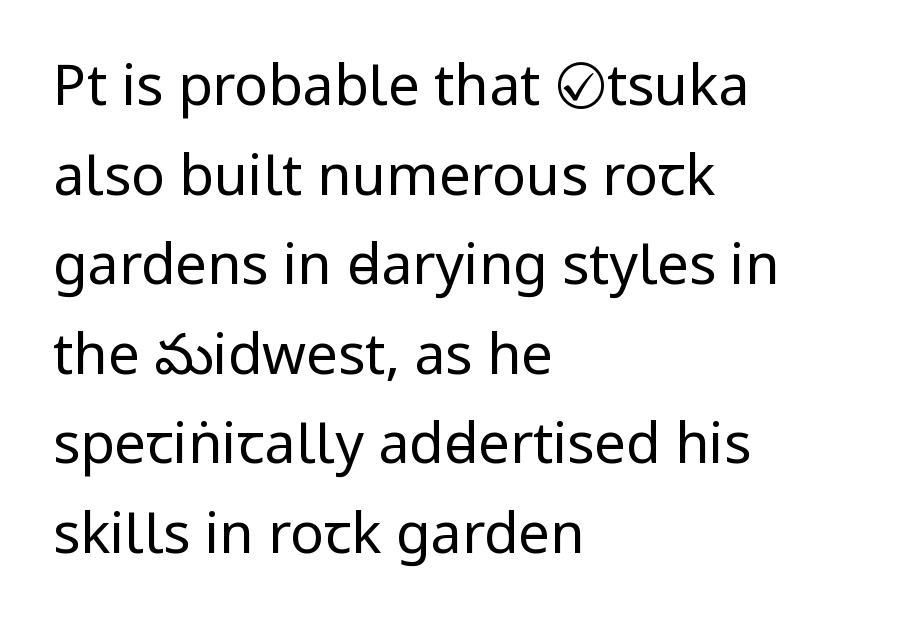
The image shows 56 px regular-weight, condensed sans-serif type, upright; set left-aligned, normal line spacing (1.6x), normal letter spacing, not underlined; low stroke contrast and a large x-height.
